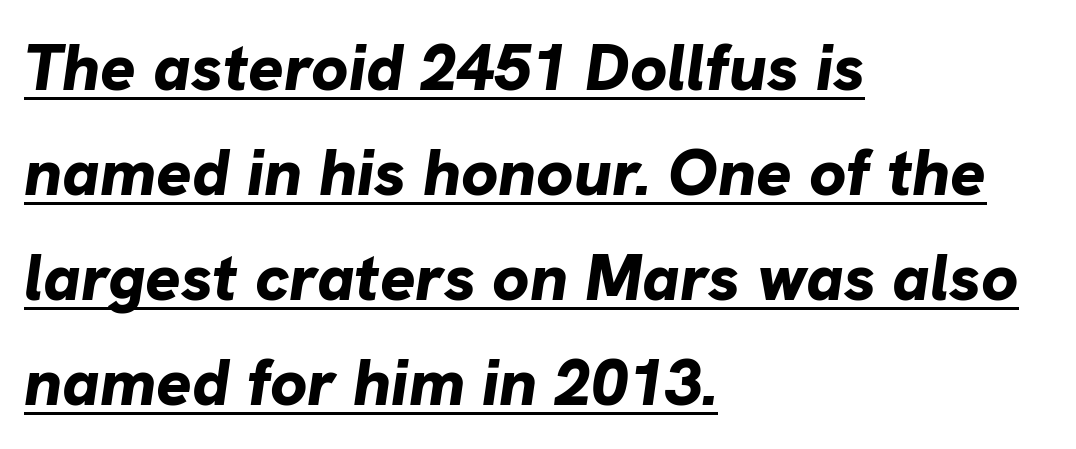
The lettering is marked with a stroke running underneath it. The letters advance in unequal steps, a hallmark of proportional type. The sample has been set heavy, in full bold. Tracking value appears to be zero — textbook default spacing.
